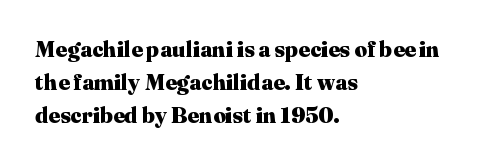
{"italic": "no", "bold": "yes", "underline": "no", "align": "left", "line_spacing": "normal", "line_spacing_ratio": 1.5, "letter_spacing": "normal", "letter_spacing_em": 0.0, "glyph_px": 22}
